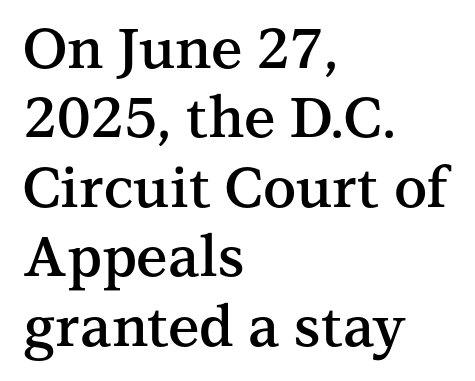
{"serif": "yes", "italic": "no", "bold": "semi", "weight": "semibold", "width": "normal", "stroke_contrast": "medium", "x_height": "medium", "monospaced": "no", "underline": "no", "align": "left", "line_spacing_ratio": 1.24, "letter_spacing": "normal", "letter_spacing_em": 0.0, "glyph_px": 56}
